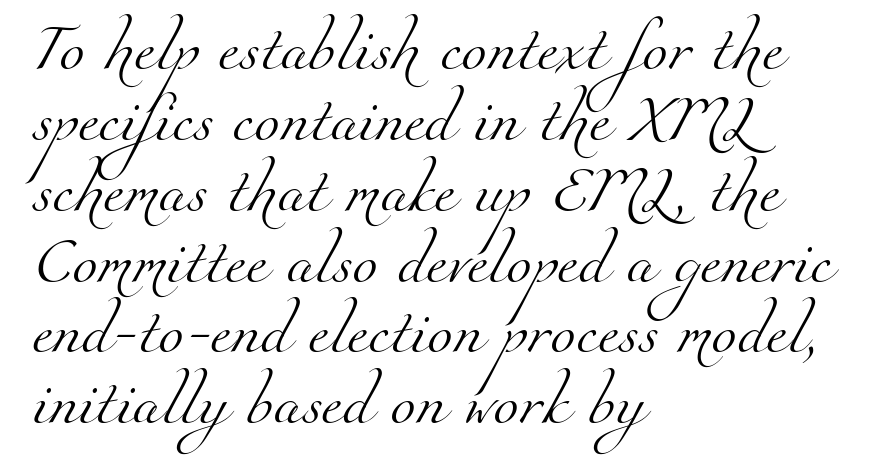
The image shows 46 px light serif type; set left-aligned, normal line spacing (1.54x), normal letter spacing, not underlined; medium stroke contrast and a small x-height.
